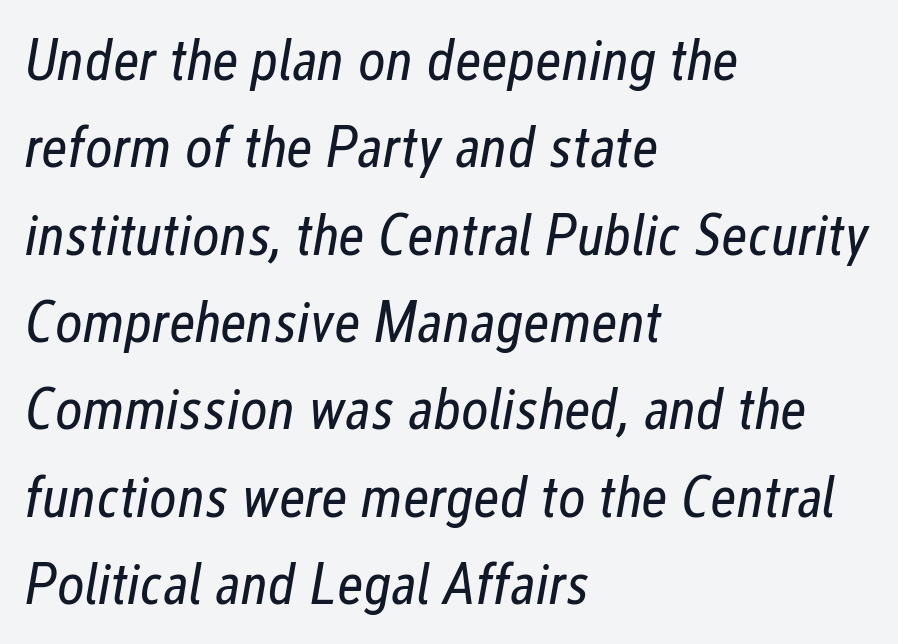
Visually the block forms a straight wall on the left and a jagged coastline on the right. Spacing verdict: proportional, widths tailored to each character. Evenly set lines give the paragraph a standard silhouette. Here the glyphs are tracked normally, forming tight word shapes. Clear beneath every line of the passage. The strokes are not fattened; the text isn't bold.
